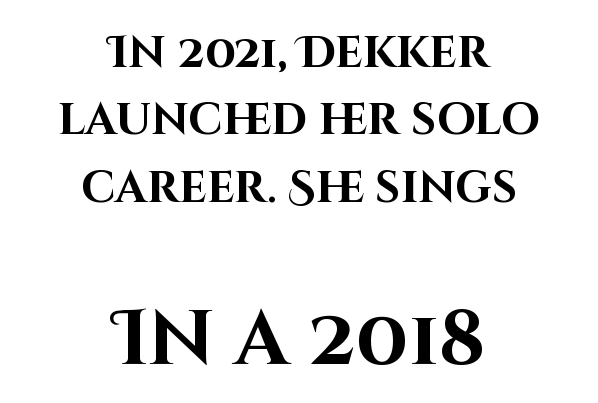
{"serif": "no", "italic": "no", "bold": "yes", "weight": "bold", "width": "normal", "stroke_contrast": "high", "x_height": "large", "monospaced": "no", "underline": "no", "align": "center", "line_spacing": "normal", "line_spacing_ratio": 1.53, "letter_spacing": "normal", "letter_spacing_em": 0.0, "larger_block": "second", "size_ratio": 1.75, "glyph_px": 77}
